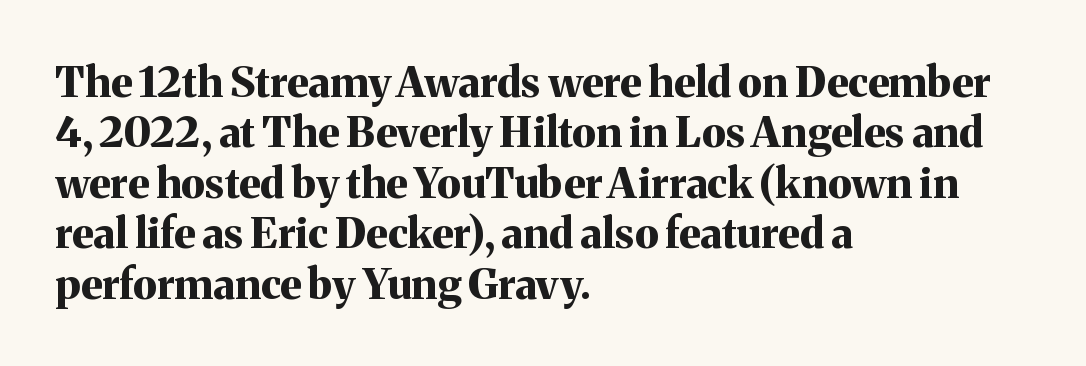
{"serif": "yes", "italic": "no", "bold": "yes", "weight": "bold", "width": "normal", "stroke_contrast": "medium", "x_height": "medium", "monospaced": "no", "underline": "no", "align": "left", "line_spacing_ratio": 1.2, "letter_spacing": "normal", "letter_spacing_em": 0.0, "glyph_px": 42}
